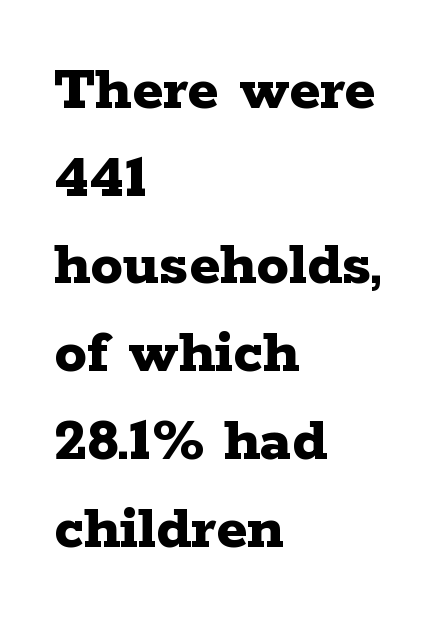
{"serif": "yes", "italic": "no", "bold": "yes", "weight": "bold", "width": "wide", "stroke_contrast": "low", "x_height": "medium", "monospaced": "no", "underline": "no", "align": "left", "line_spacing": "normal", "line_spacing_ratio": 1.35, "letter_spacing": "normal", "letter_spacing_em": 0.0, "glyph_px": 65}
